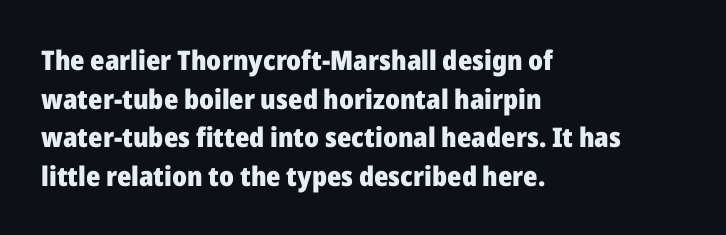
{"italic": "no", "bold": "yes", "underline": "no", "align": "left", "line_spacing": "normal", "line_spacing_ratio": 1.43, "letter_spacing": "normal", "letter_spacing_em": 0.0, "glyph_px": 27}
